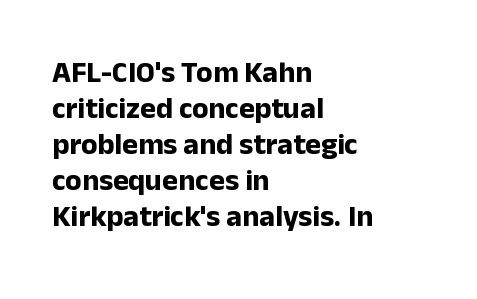
Q: Is the text bold? A: Yes.
Q: Is the text italic (slanted)? A: No, it is upright.
Q: Is the typeface a serif or a sans-serif typeface? A: Sans-serif.
Q: Is the text underlined? A: No.
Q: How is the paragraph aligned? A: Left-aligned.
Q: Is the spacing between letters normal or unusually wide? A: Normal.
Q: Width (condensed, normal, or wide)? A: Normal.
Q: Stroke contrast? A: Low.
Q: x-height? A: Medium.
Q: Monospaced? A: No.
